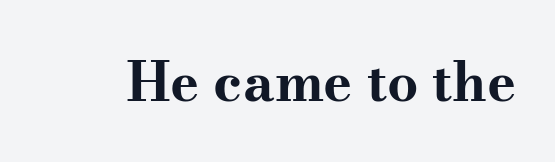
Q: Is the text bold? A: Yes.
Q: Is the text italic (slanted)? A: No, it is upright.
Q: Is the typeface a serif or a sans-serif typeface? A: Serif.
Q: Is the text underlined? A: No.
Q: Is the spacing between letters normal or unusually wide? A: Normal.
Q: Width (condensed, normal, or wide)? A: Wide.
Q: Stroke contrast? A: Medium.
Q: x-height? A: Small.
Q: Monospaced? A: No.
